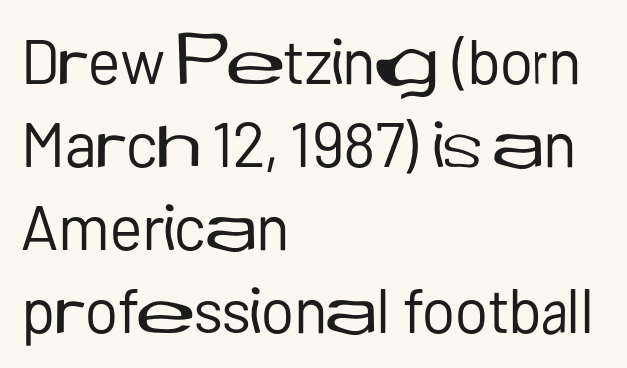
The image shows 63 px regular-weight sans-serif type, upright; set left-aligned, normal line spacing (1.32x), normal letter spacing, not underlined; low stroke contrast and a medium x-height.
